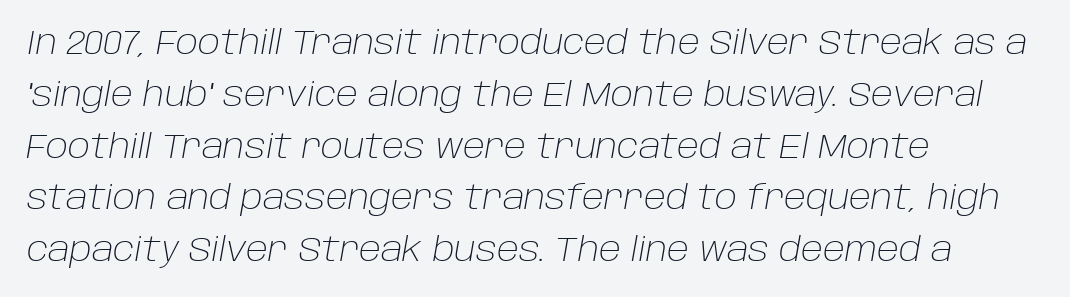
The image shows 33 px light type, italic (leaning right); set left-aligned, normal line spacing (1.57x), normal letter spacing, not underlined; low stroke contrast and a large x-height.
